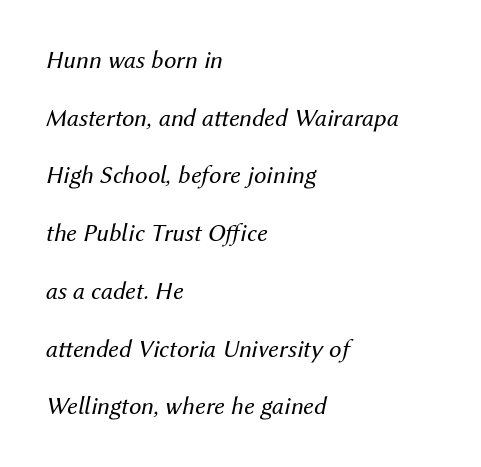
Q: Is the text bold? A: No.
Q: Is the text italic (slanted)? A: Yes, it leans right by about 12 degrees.
Q: Is the text underlined? A: No.
Q: How is the paragraph aligned? A: Left-aligned.
Q: Is the spacing between letters normal or unusually wide? A: Normal.
Q: Is the spacing between lines tight, normal or loose? A: Loose.
